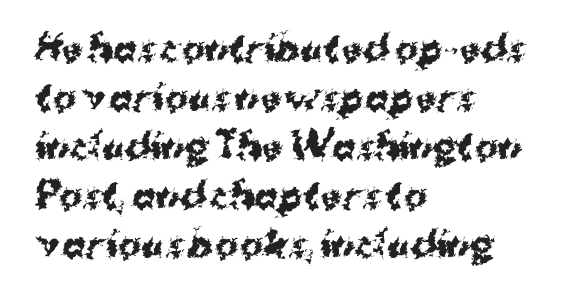
{"serif": "no", "bold": "yes", "weight": "bold", "width": "normal", "stroke_contrast": "medium", "x_height": "medium", "monospaced": "no", "underline": "no", "align": "left", "line_spacing": "normal", "line_spacing_ratio": 1.4, "letter_spacing": "normal", "letter_spacing_em": 0.0, "glyph_px": 35}
